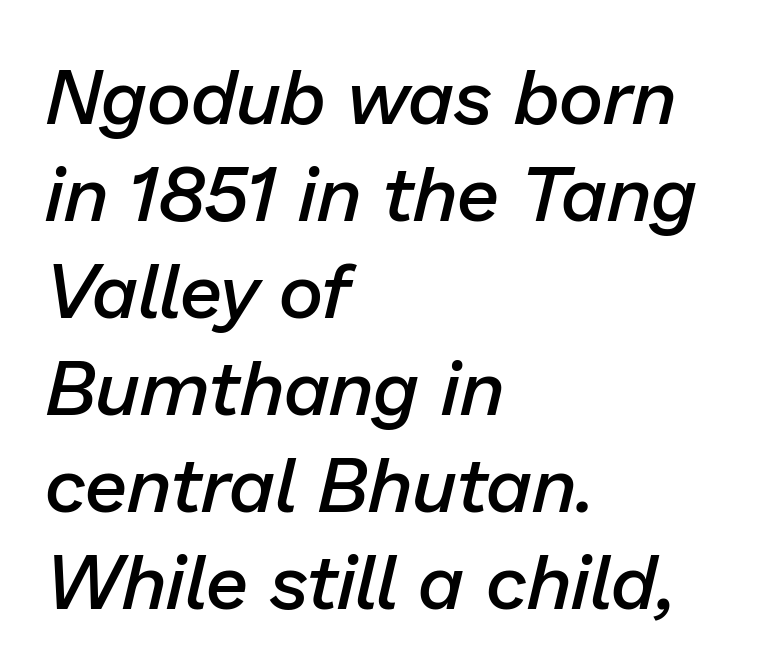
Compared with an ordinary text face, these strokes are moderately heavier — a semibold. The passage shown is typed in a proportional face where columns would drift. Regular leading. Honestly, there is no underline to notice here at all. A classic flush-left, rag-right setting is used for this passage. The glyphs look as if they've been sheared to an angle.
